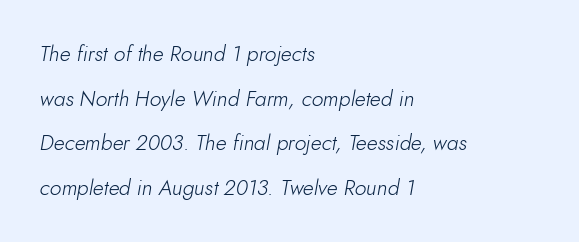
Check the space under the baseline: it is left empty. Vertically, the passage feels expansive, rows floating well apart. Caption: multi-line text, flush left, ragged right. There is no visible air inserted between adjacent glyphs. Every character sits at an angle, as italics do. Letters have the restrained weight of plain body copy at most.
